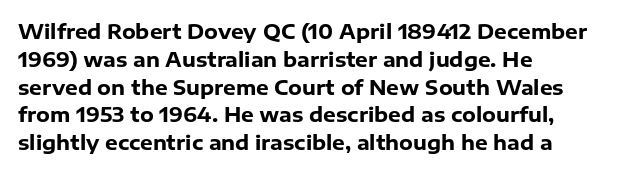
Is there any slant? The stems are plumb. Notice how thick the strokes are: this is what a full bold looks like. The vertical gap from one line to the next is medium. Leftover space on each line is placed entirely after the last word. The zone under the glyphs is completely vacant.
